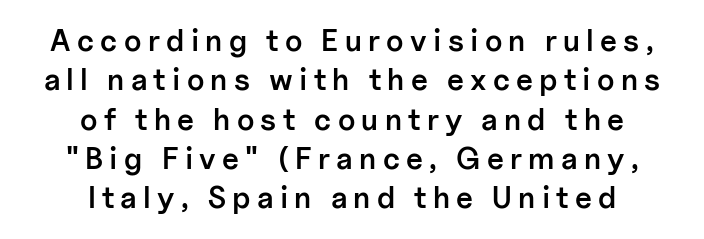
Q: Is the text bold? A: Semi-bold.
Q: Is the text italic (slanted)? A: No, it is upright.
Q: Is the typeface a serif or a sans-serif typeface? A: Sans-serif.
Q: Is the text underlined? A: No.
Q: How is the paragraph aligned? A: Centered.
Q: Is the spacing between letters normal or unusually wide? A: Unusually wide.
Q: Is the spacing between lines tight, normal or loose? A: Normal.
Q: Width (condensed, normal, or wide)? A: Normal.
Q: Stroke contrast? A: Low.
Q: x-height? A: Medium.
Q: Monospaced? A: No.
